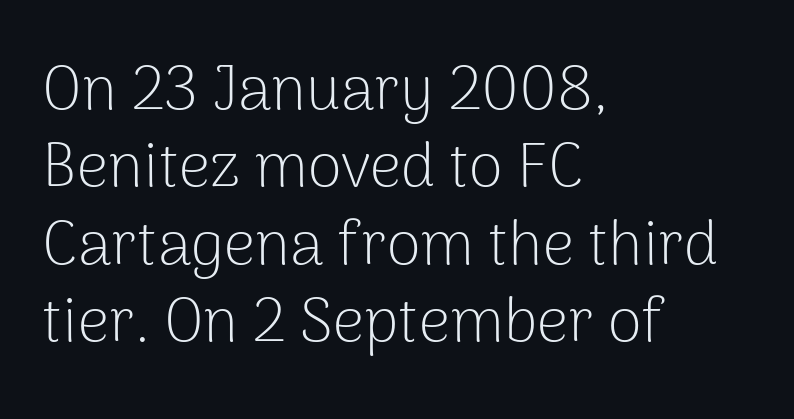
The zone under the glyphs is completely vacant. If you drew a ruler down the left edge, every line would touch it. Are there feet on the stems? There aren't — it's a sans. Compared with typical body copy, the letter spacing here is the same. These lines sit exactly where default settings would place them. The letters stand straight up with perfectly vertical stems.
